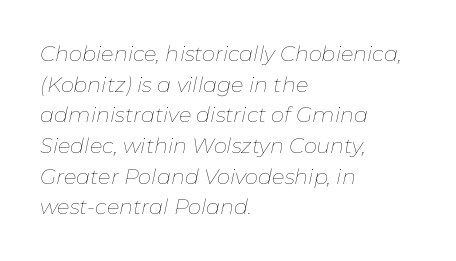
The image shows 21 px text type, italic (leaning right); set left-aligned, normal line spacing (1.46x), normal letter spacing, not underlined.
